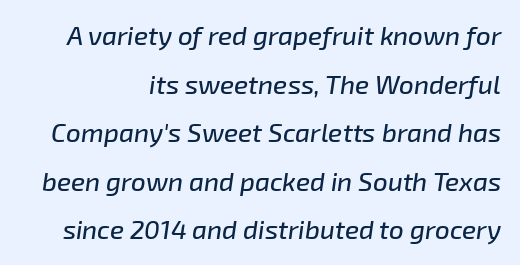
The space directly below the letters is spotless. How are the letters spaced? Ordinarily, with no added tracking. The letters are slanted; this is an italic face.
